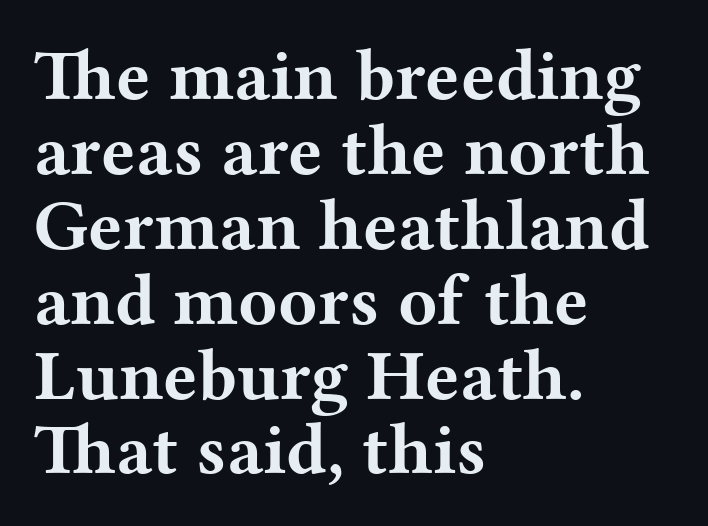
Varying glyph widths throughout — classic text-font behaviour. The font is running at its bold setting. Italic? Not at all — the glyphs are vertical. In terms of leading, this rendering errs on the cramped side. Typographically, this falls in the serif category. Honestly, there is no underline to notice here at all.
